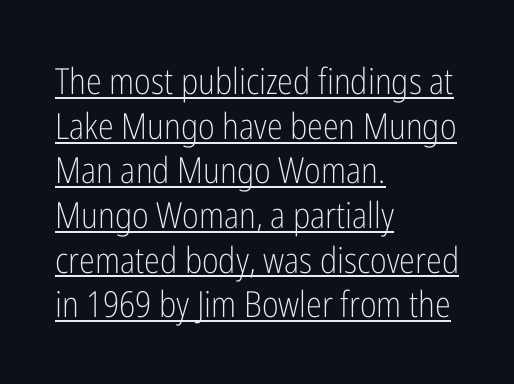
Q: Is the text bold? A: No.
Q: Is the text italic (slanted)? A: No, it is upright.
Q: Is the typeface a serif or a sans-serif typeface? A: Sans-serif.
Q: Is the text underlined? A: Yes.
Q: How is the paragraph aligned? A: Left-aligned.
Q: Is the spacing between letters normal or unusually wide? A: Normal.
Q: Width (condensed, normal, or wide)? A: Condensed.
Q: Stroke contrast? A: Low.
Q: x-height? A: Medium.
Q: Monospaced? A: No.
